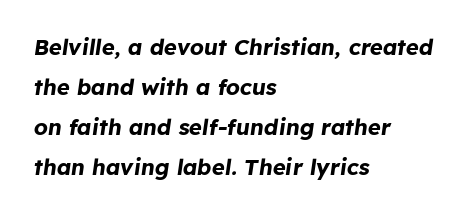
The image shows 22 px bold type, italic (leaning right); set left-aligned, line spacing 1.82x, normal letter spacing, not underlined.
